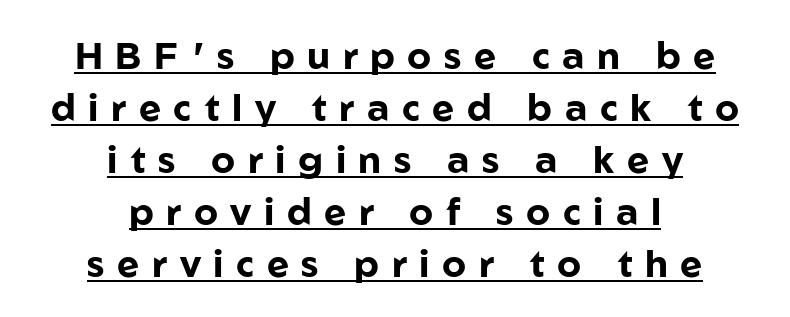
Q: Is the text bold? A: Yes.
Q: Is the text italic (slanted)? A: No, it is upright.
Q: Is the typeface a serif or a sans-serif typeface? A: Sans-serif.
Q: Is the text underlined? A: Yes.
Q: How is the paragraph aligned? A: Centered.
Q: Is the spacing between letters normal or unusually wide? A: Unusually wide.
Q: Is the spacing between lines tight, normal or loose? A: Normal.
Q: Width (condensed, normal, or wide)? A: Normal.
Q: Stroke contrast? A: Low.
Q: x-height? A: Medium.
Q: Monospaced? A: No.
